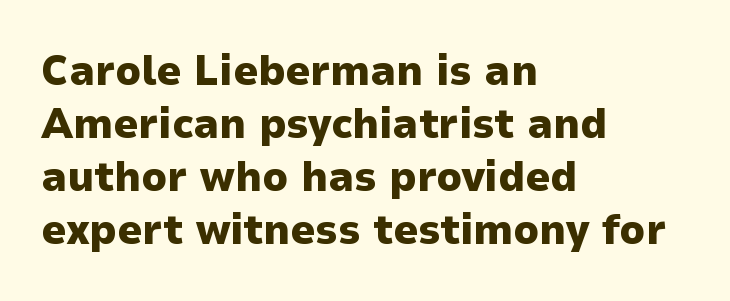
{"serif": "no", "italic": "no", "bold": "yes", "weight": "heavy", "width": "normal", "stroke_contrast": "low", "x_height": "medium", "monospaced": "no", "underline": "no", "align": "left", "line_spacing_ratio": 1.23, "letter_spacing": "normal", "letter_spacing_em": 0.0, "glyph_px": 43}
